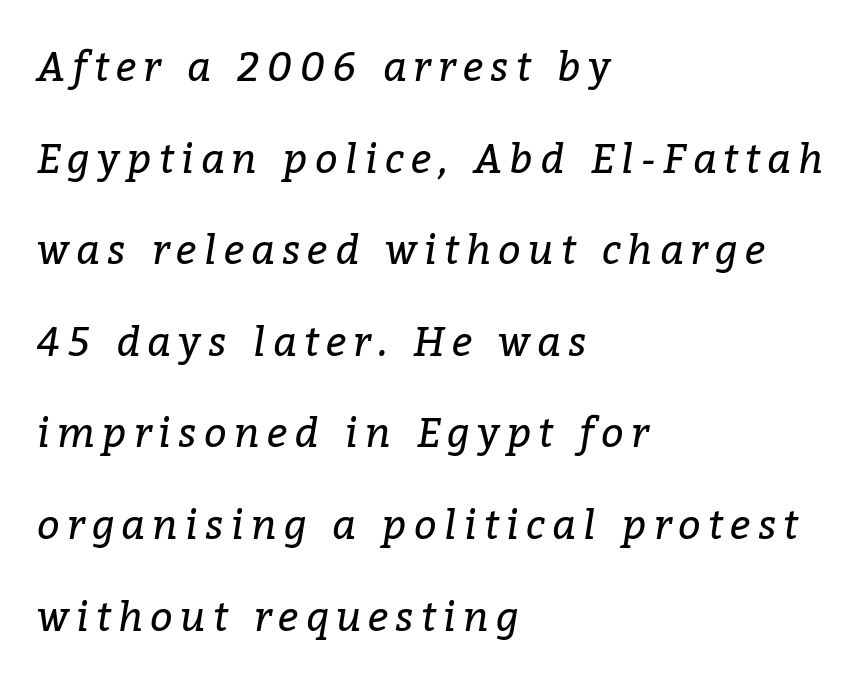
Is this a fixed-width face? No — the glyphs have proportional, varying widths. The font is comparable to plain body text, perhaps lighter. Type without underlining. Does the copy run flush right? No — it runs flush left. Widely set lines give the paragraph a tall, airy silhouette. Are there feet on the stems? There are — it's a serif.
